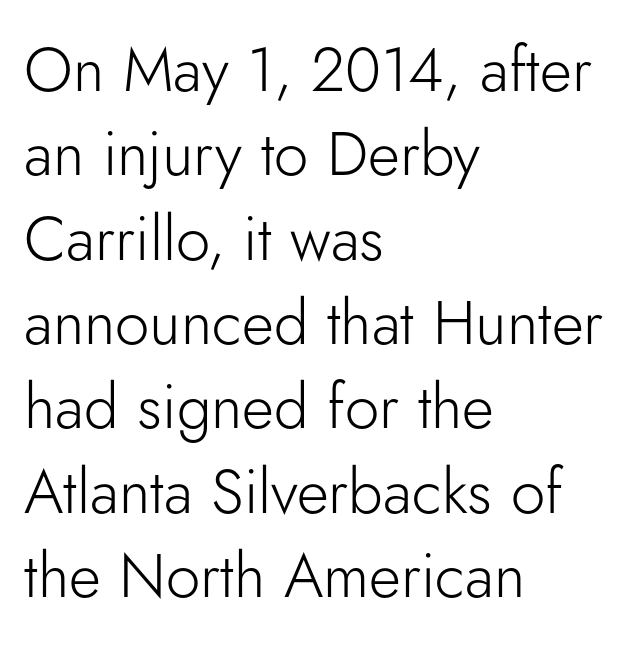
Q: Is the text bold? A: No.
Q: Is the text italic (slanted)? A: No, it is upright.
Q: Is the typeface a serif or a sans-serif typeface? A: Sans-serif.
Q: Is the text underlined? A: No.
Q: How is the paragraph aligned? A: Left-aligned.
Q: Is the spacing between letters normal or unusually wide? A: Normal.
Q: Is the spacing between lines tight, normal or loose? A: Normal.
Q: Width (condensed, normal, or wide)? A: Normal.
Q: Stroke contrast? A: Low.
Q: x-height? A: Small.
Q: Monospaced? A: No.
